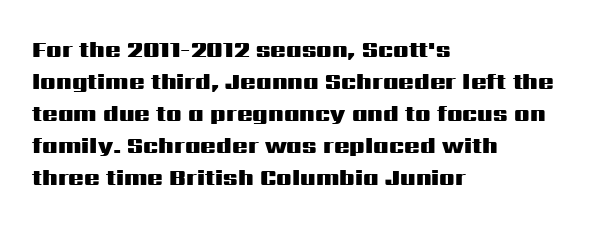
Q: Is the text bold? A: Yes.
Q: Is the text italic (slanted)? A: No, it is upright.
Q: Is the text underlined? A: No.
Q: How is the paragraph aligned? A: Left-aligned.
Q: Is the spacing between letters normal or unusually wide? A: Normal.
Q: Is the spacing between lines tight, normal or loose? A: Normal.
